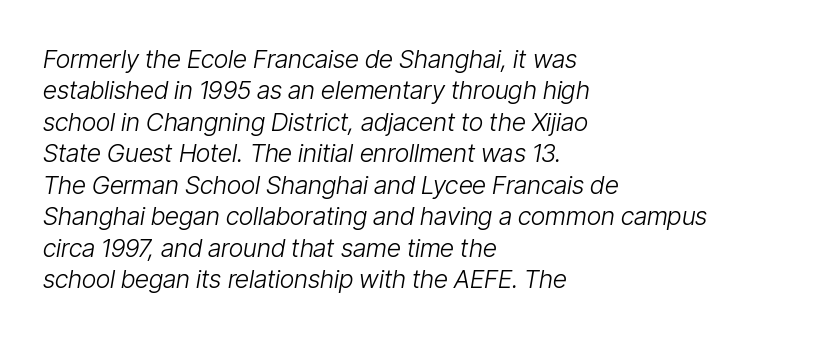
Q: Is the text bold? A: No.
Q: Is the text italic (slanted)? A: Yes, it leans right by about 9 degrees.
Q: Is the text underlined? A: No.
Q: How is the paragraph aligned? A: Left-aligned.
Q: Is the spacing between letters normal or unusually wide? A: Normal.
Q: Is the spacing between lines tight, normal or loose? A: Normal.
